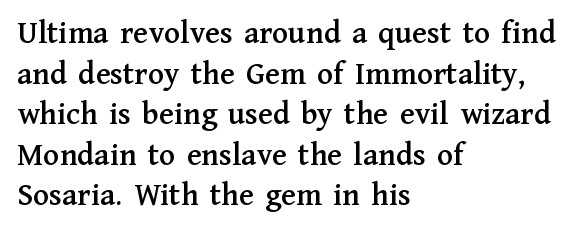
A student would call this left alignment; a typographer would say flush left, rag right. Each letter keeps its own natural width here, so spacing adapts to shape. These lines keep a tight, regular rhythm from letter to letter. Clear beneath every line of the passage. Rendered with straight, roman letterforms. A serif font was chosen for this passage.
